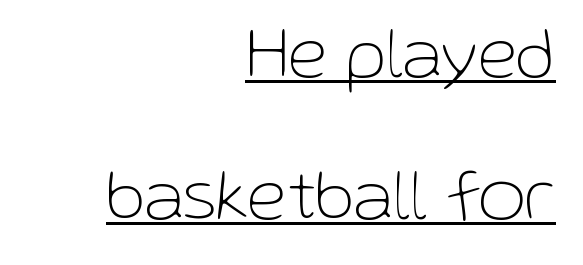
Q: Is the text bold? A: No.
Q: Is the text italic (slanted)? A: No, it is upright.
Q: Is the typeface a serif or a sans-serif typeface? A: Sans-serif.
Q: Is the text underlined? A: Yes.
Q: How is the paragraph aligned? A: Right-aligned.
Q: Is the spacing between letters normal or unusually wide? A: Normal.
Q: Is the spacing between lines tight, normal or loose? A: Loose.
Q: Width (condensed, normal, or wide)? A: Normal.
Q: Stroke contrast? A: Low.
Q: x-height? A: Medium.
Q: Monospaced? A: No.
